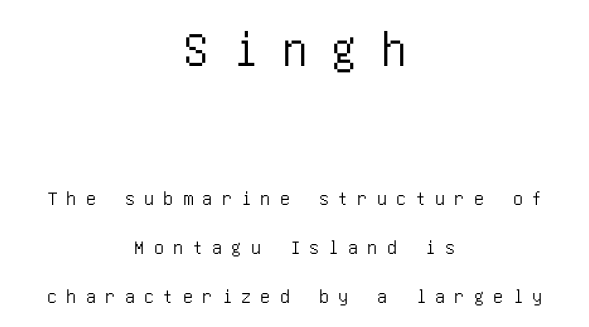
The image shows 51 px condensed sans-serif type, upright; set centered, loose line spacing (2.45x), unusually wide letter spacing (+0.47 em), not underlined; the first (top) block is 2.55x larger; low stroke contrast and a large x-height.
